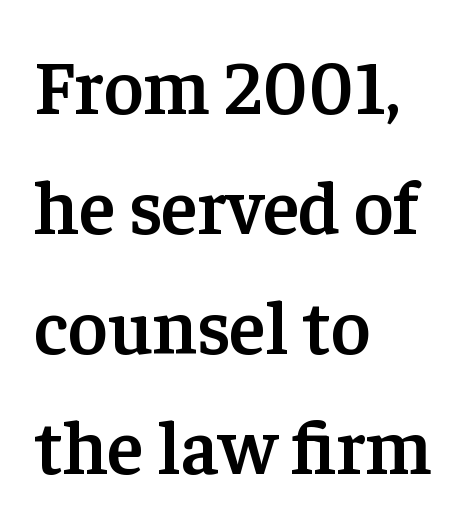
The image shows 76 px semibold serif type, upright; set left-aligned, normal line spacing (1.58x), normal letter spacing, not underlined; low stroke contrast and a medium x-height.
